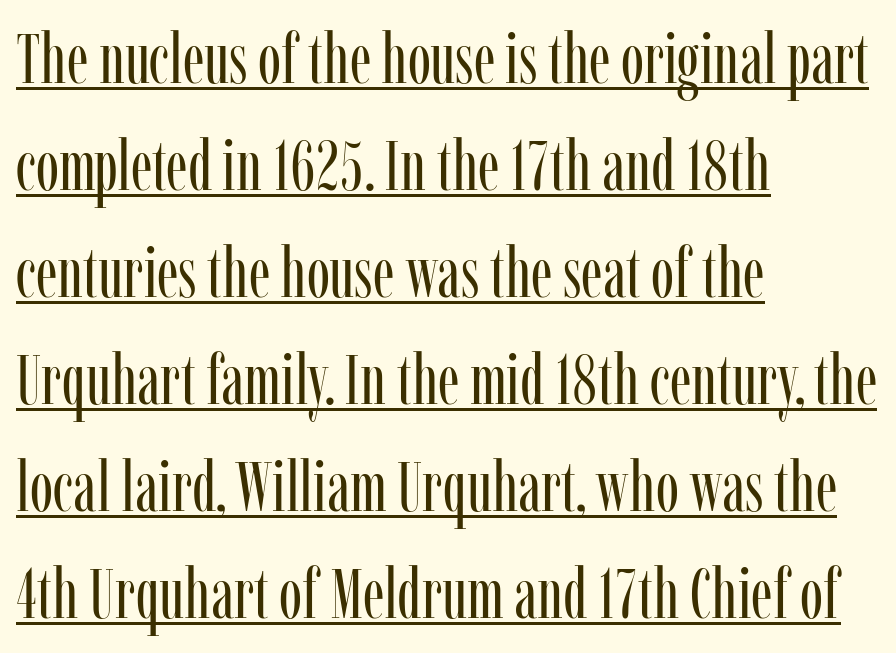
The image shows 70 px regular-weight, condensed serif type, upright; set left-aligned, normal line spacing (1.53x), normal letter spacing, underlined; low stroke contrast and a medium x-height.
